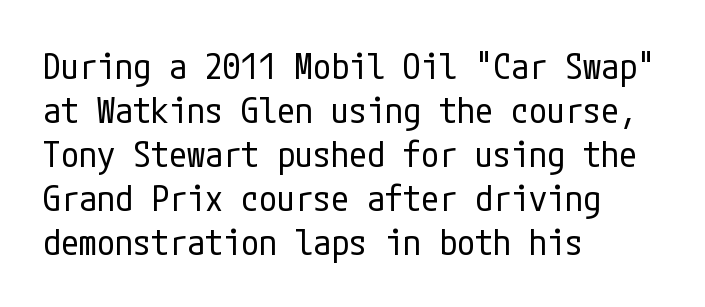
The image shows 36 px regular-weight, condensed sans-serif type, upright; set left-aligned, line spacing 1.22x, normal letter spacing, not underlined; low stroke contrast and a medium x-height.
